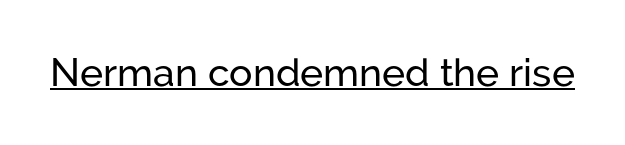
The image shows 39 px sans-serif type, upright; set normal letter spacing, underlined; low stroke contrast and a medium x-height.
